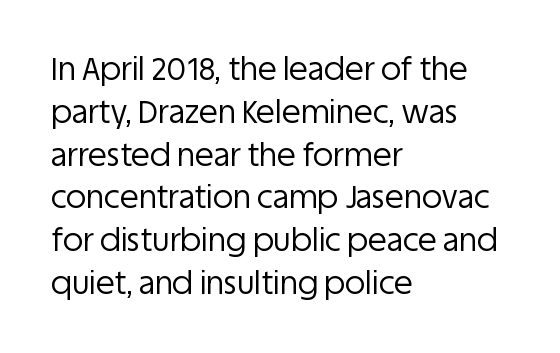
Q: Is the text bold? A: No.
Q: Is the text italic (slanted)? A: No, it is upright.
Q: Is the typeface a serif or a sans-serif typeface? A: Sans-serif.
Q: Is the text underlined? A: No.
Q: How is the paragraph aligned? A: Left-aligned.
Q: Is the spacing between letters normal or unusually wide? A: Normal.
Q: Is the spacing between lines tight, normal or loose? A: Normal.
Q: Width (condensed, normal, or wide)? A: Normal.
Q: Stroke contrast? A: Low.
Q: x-height? A: Large.
Q: Monospaced? A: No.
